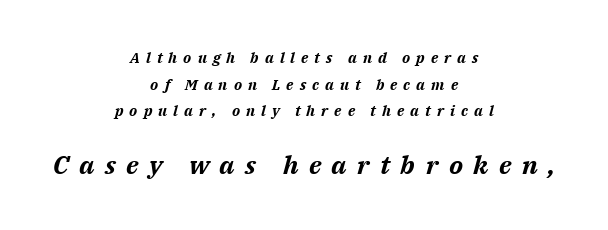
{"italic": "yes", "lean": "right", "slant_degrees": 14, "bold": "yes", "underline": "no", "align": "center", "line_spacing_ratio": 1.77, "letter_spacing": "wide", "letter_spacing_em": 0.4, "larger_block": "second", "size_ratio": 1.73, "glyph_px": 26}
